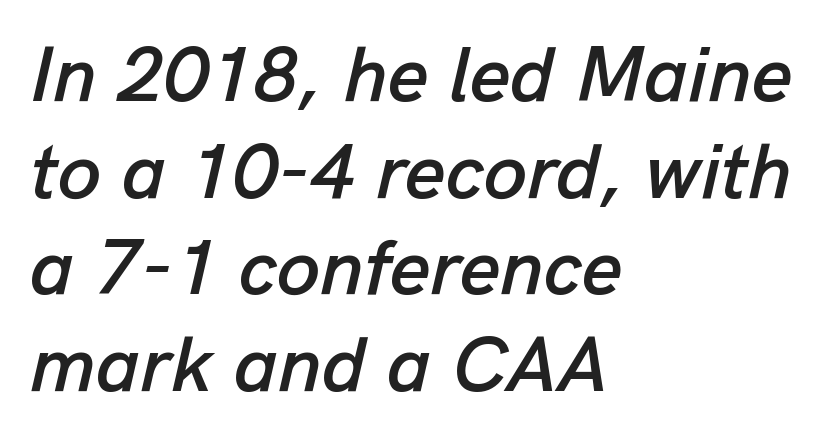
The image shows 78 px text type, italic (leaning right); set left-aligned, line spacing 1.24x, normal letter spacing, not underlined; low stroke contrast and a medium x-height.
